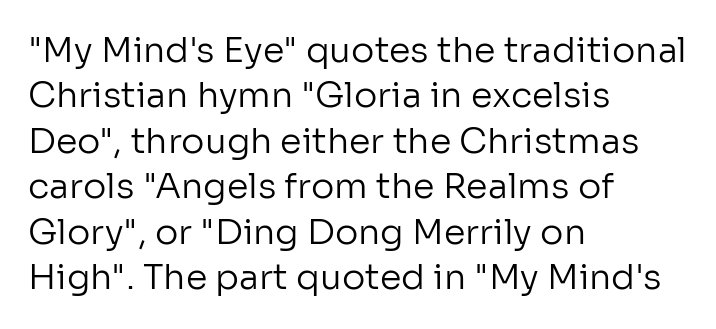
The image shows 35 px regular-weight sans-serif type, upright; set left-aligned, normal line spacing (1.3x), normal letter spacing, not underlined; low stroke contrast and a medium x-height.
